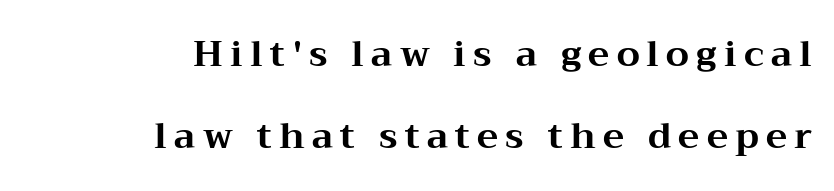
{"serif": "yes", "italic": "no", "bold": "yes", "weight": "bold", "width": "wide", "stroke_contrast": "medium", "x_height": "medium", "monospaced": "no", "underline": "no", "align": "right", "line_spacing": "loose", "line_spacing_ratio": 2.28, "letter_spacing": "wide", "letter_spacing_em": 0.2, "glyph_px": 36}
